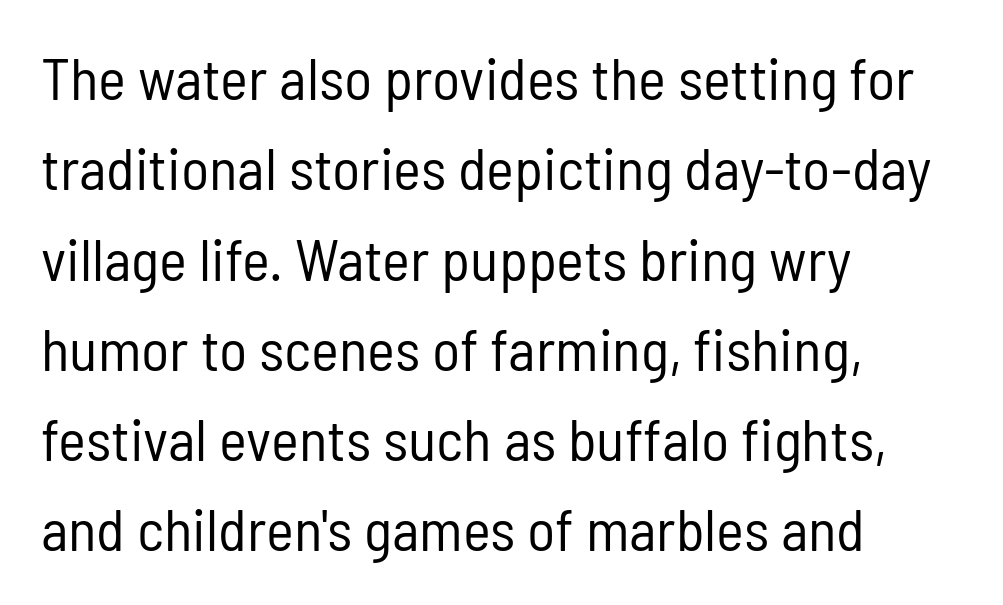
{"serif": "no", "italic": "no", "bold": "no", "weight": "regular", "width": "condensed", "stroke_contrast": "low", "x_height": "medium", "monospaced": "no", "underline": "no", "align": "left", "line_spacing": "normal", "line_spacing_ratio": 1.53, "letter_spacing": "normal", "letter_spacing_em": 0.0, "glyph_px": 59}
